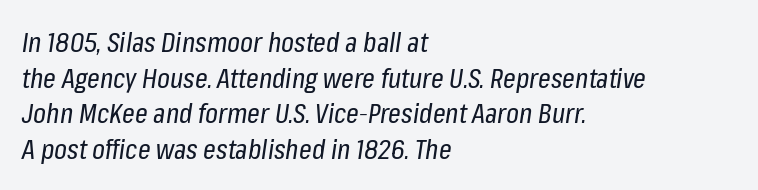
The space between consecutive lines is moderate. The typesetter chose a ragged-right arrangement here. The specimen reads as italic at a glance. This is not heavy type; no bold has been used. Observe the ordinary spacing: letters are neighbours, not strangers.
